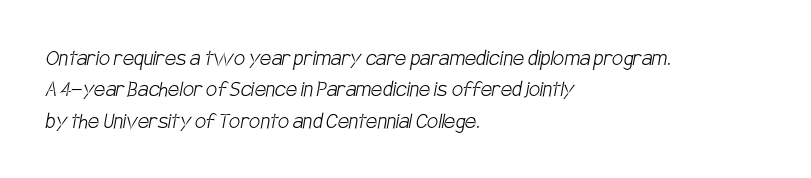
No extra ink here — the face is not bold. Underlining? Definitely not there. Glyph-to-glyph distance matches everyday printed text. The lines in this sample share a left origin and differ only in where they stop.
